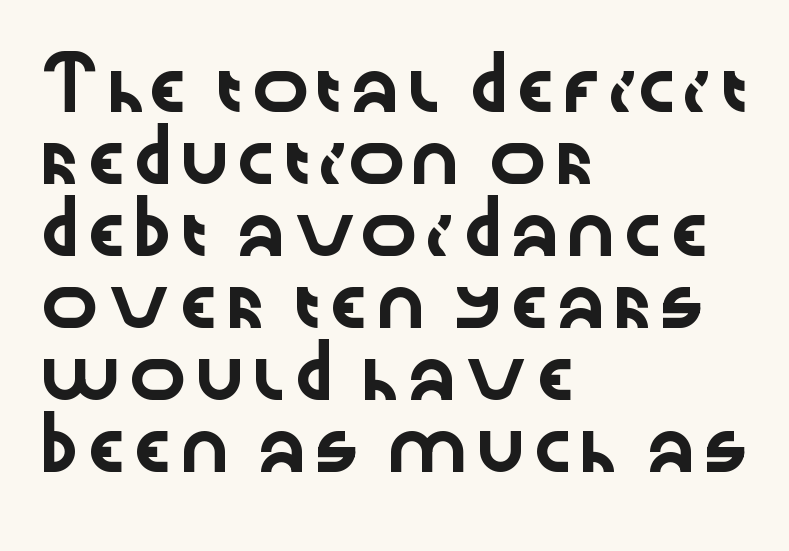
Q: Is the text italic (slanted)? A: No, it is upright.
Q: Is the typeface a serif or a sans-serif typeface? A: Sans-serif.
Q: Is the text underlined? A: No.
Q: How is the paragraph aligned? A: Left-aligned.
Q: Is the spacing between letters normal or unusually wide? A: Normal.
Q: Is the spacing between lines tight, normal or loose? A: Normal.
Q: Width (condensed, normal, or wide)? A: Wide.
Q: Stroke contrast? A: Low.
Q: x-height? A: Medium.
Q: Monospaced? A: No.
